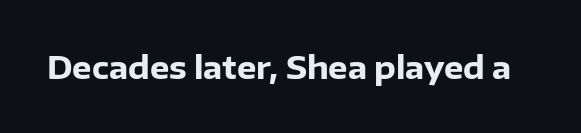
The image shows 31 px heavy sans-serif type, upright; set normal letter spacing, not underlined; low stroke contrast and a medium x-height.
